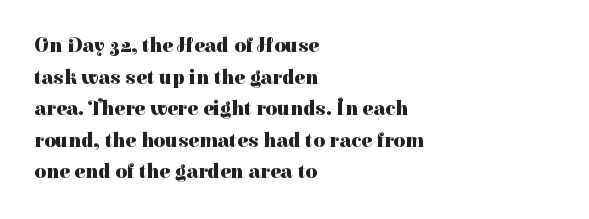
The image shows 20 px bold type, upright; set left-aligned, normal line spacing (1.58x), normal letter spacing, not underlined.
